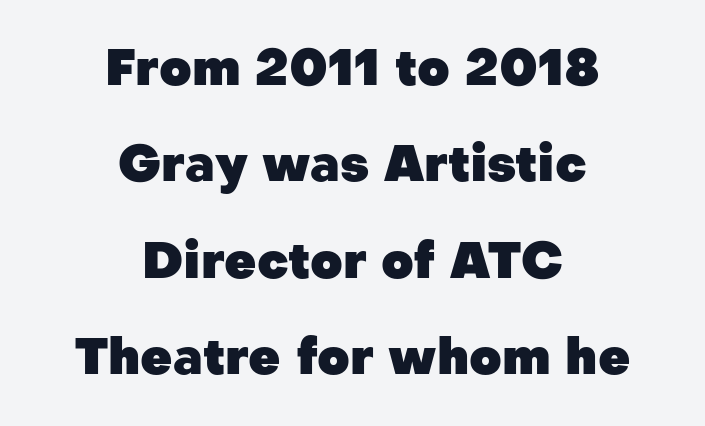
{"serif": "no", "italic": "no", "bold": "yes", "weight": "heavy", "width": "normal", "stroke_contrast": "low", "x_height": "medium", "monospaced": "no", "underline": "no", "align": "center", "line_spacing": "loose", "line_spacing_ratio": 1.93, "letter_spacing": "normal", "letter_spacing_em": 0.0, "glyph_px": 50}
